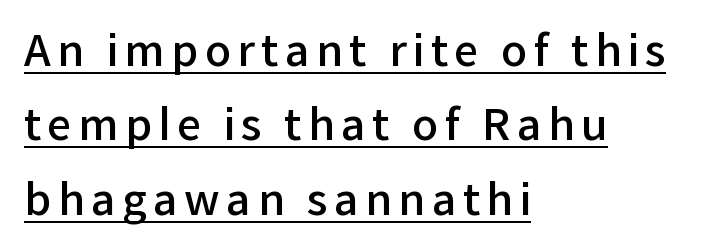
{"serif": "no", "italic": "no", "bold": "semi", "weight": "semibold", "width": "normal", "stroke_contrast": "low", "x_height": "medium", "monospaced": "no", "underline": "yes", "align": "left", "line_spacing_ratio": 1.73, "glyph_px": 43}
